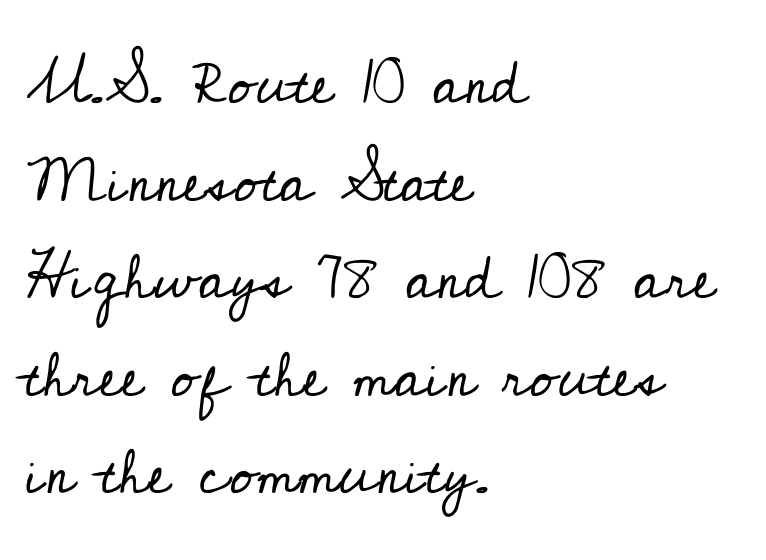
The image shows 61 px regular-weight serif type; set left-aligned, normal line spacing (1.6x), normal letter spacing, not underlined; low stroke contrast and a small x-height.
